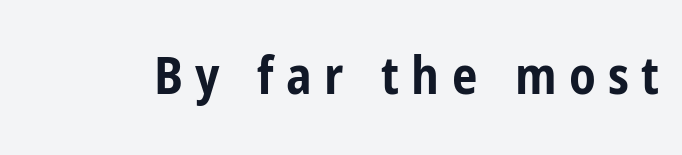
The image shows 51 px bold, condensed sans-serif type, upright; set unusually wide letter spacing (+0.24 em), not underlined; low stroke contrast and a medium x-height.
